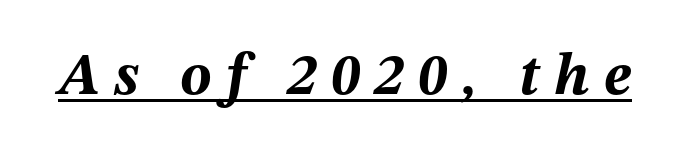
The image shows 59 px bold type, italic (leaning right); set unusually wide letter spacing (+0.24 em), underlined; medium stroke contrast and a medium x-height.
